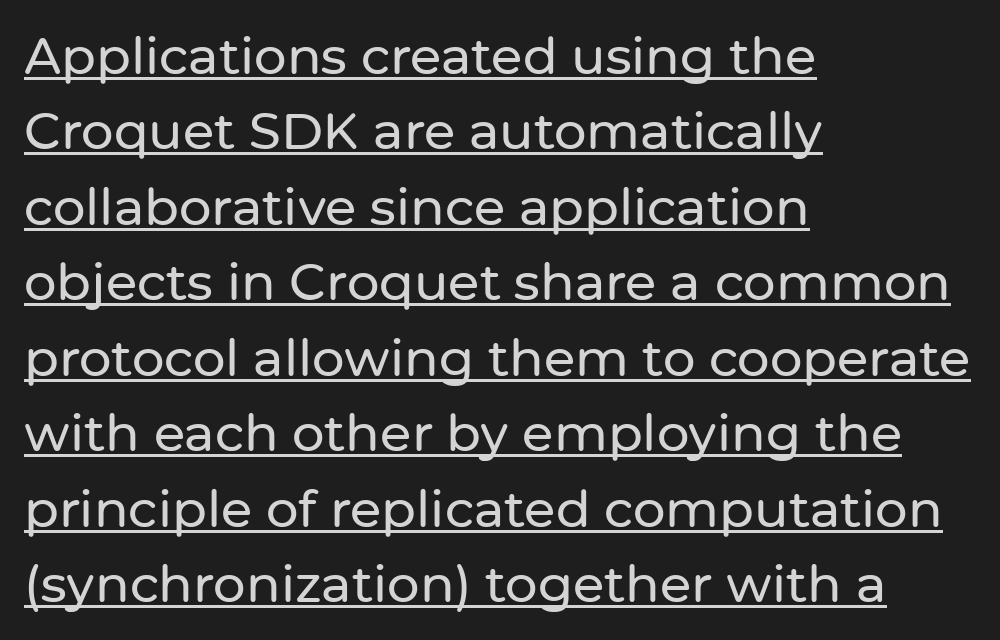
{"serif": "no", "italic": "no", "width": "normal", "stroke_contrast": "low", "x_height": "medium", "monospaced": "no", "underline": "yes", "align": "left", "line_spacing": "normal", "line_spacing_ratio": 1.48, "letter_spacing": "normal", "letter_spacing_em": 0.0, "glyph_px": 51}
